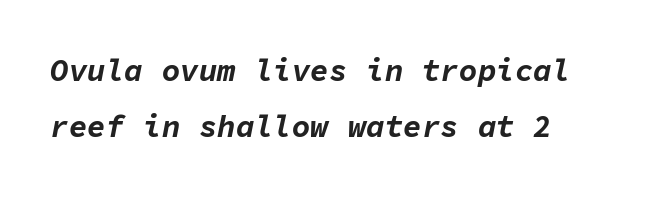
The image shows 31 px bold type, italic (leaning right), monospaced; set line spacing 1.82x, normal letter spacing, not underlined; low stroke contrast and a medium x-height.
